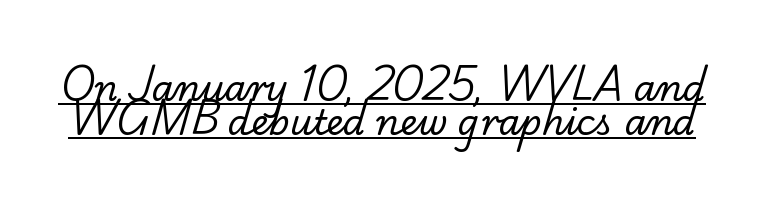
{"bold": "no", "weight": "regular", "width": "normal", "stroke_contrast": "low", "x_height": "small", "monospaced": "no", "underline": "yes", "line_spacing": "tight", "line_spacing_ratio": 0.97, "letter_spacing": "normal", "letter_spacing_em": 0.0, "glyph_px": 35}
